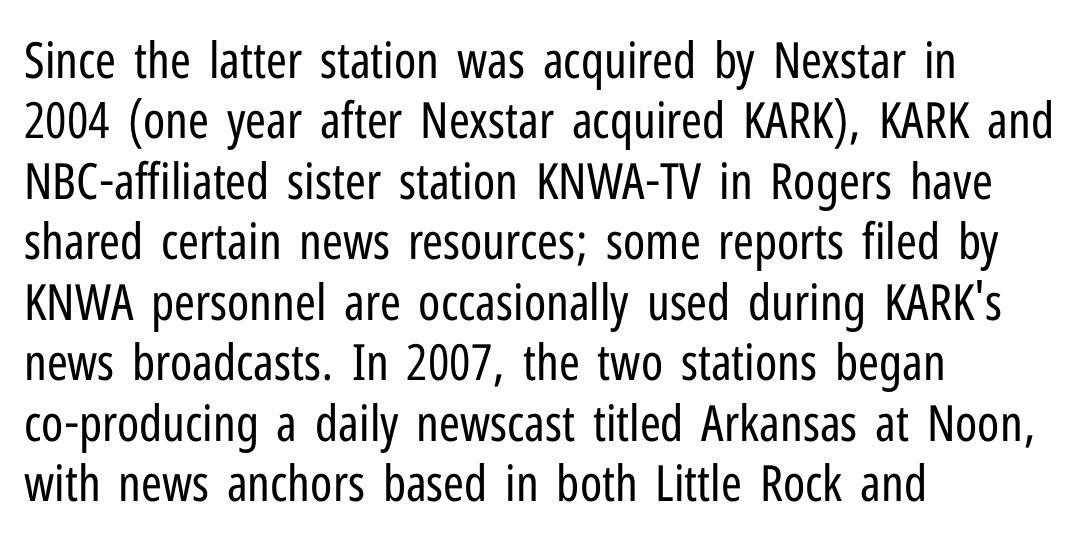
The type is set solid horizontally, with unmodified tracking. Underlining? Definitely not there. Style check: upright. This is sans-serif lettering, the kind often seen on screens and signage. Is the block centered? No — it sits flush against the left margin. The face looks like a standard text weight, possibly lighter.
